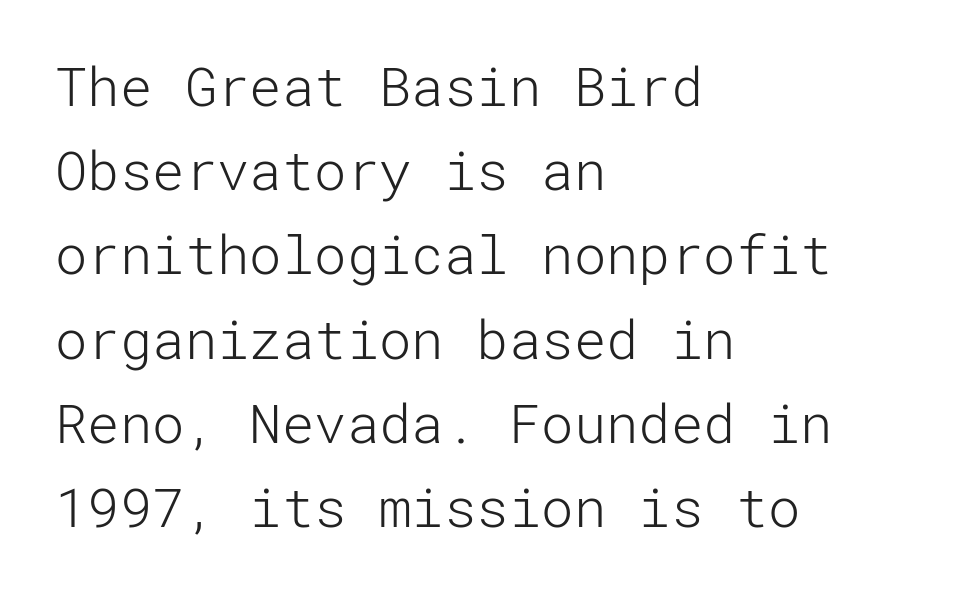
{"serif": "no", "italic": "no", "bold": "no", "weight": "light", "width": "normal", "stroke_contrast": "low", "x_height": "medium", "underline": "no", "align": "left", "line_spacing": "normal", "line_spacing_ratio": 1.56, "letter_spacing": "normal", "letter_spacing_em": 0.0, "glyph_px": 54}
